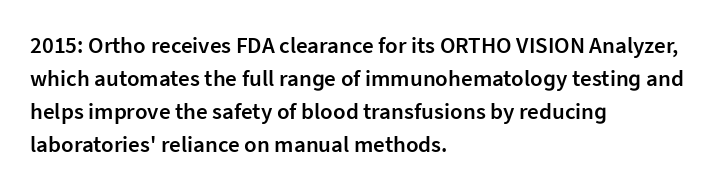
The space beneath each line is pristine and unruled. This rendering leaves character spacing at its baseline value. Designer's note — italics off, roman on. Leftover space on each line is placed entirely after the last word.
